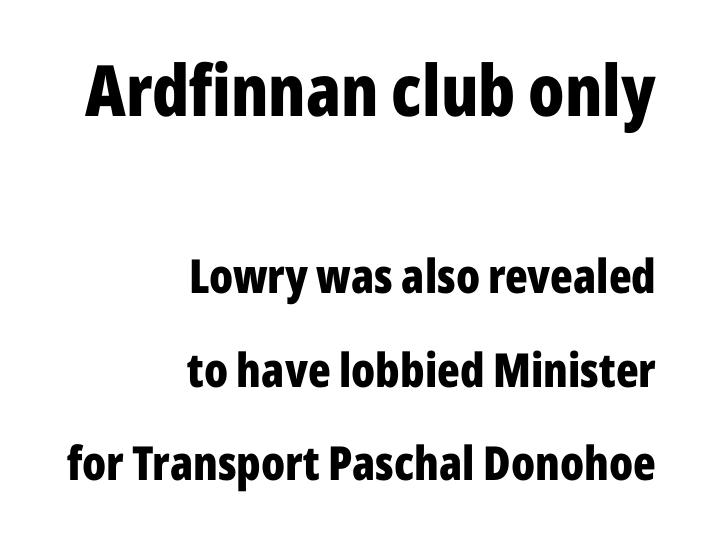
{"serif": "no", "italic": "no", "bold": "yes", "weight": "bold", "width": "condensed", "stroke_contrast": "low", "x_height": "medium", "monospaced": "no", "underline": "no", "align": "right", "line_spacing": "loose", "line_spacing_ratio": 1.99, "letter_spacing": "normal", "letter_spacing_em": 0.0, "larger_block": "first", "size_ratio": 1.51, "glyph_px": 71}
